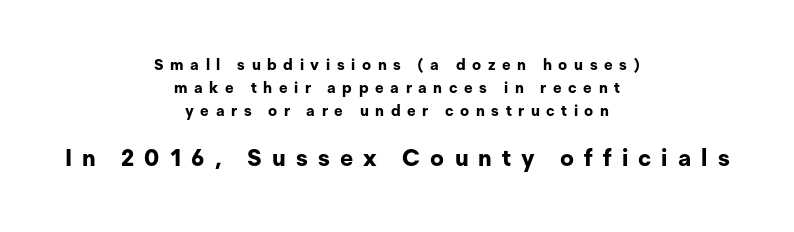
Q: Is the text bold? A: Yes.
Q: Is the text italic (slanted)? A: No, it is upright.
Q: Is the text underlined? A: No.
Q: How is the paragraph aligned? A: Centered.
Q: Is the spacing between letters normal or unusually wide? A: Unusually wide.
Q: Is the spacing between lines tight, normal or loose? A: Normal.
Q: Which block of text is set in a larger size, the first (top) or the second (bottom)? A: The second (bottom) one.
